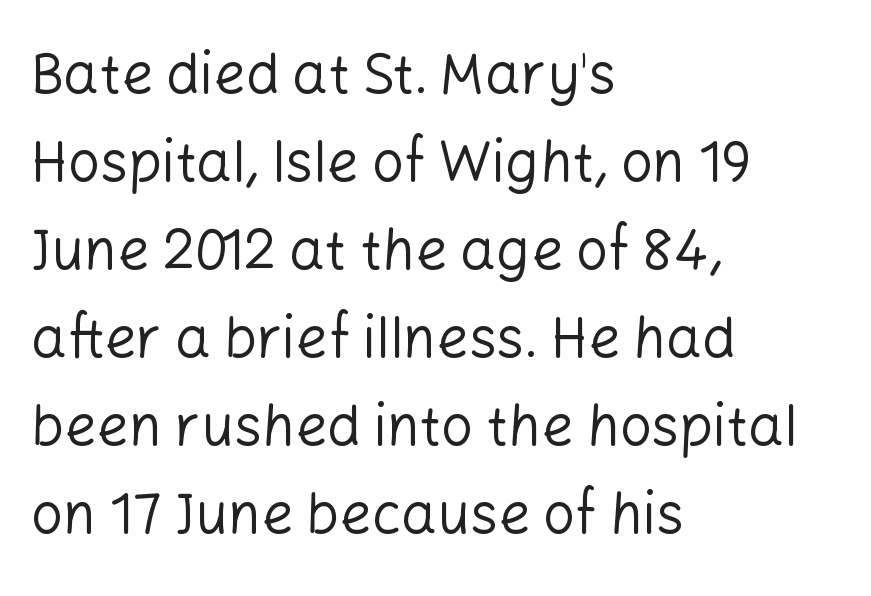
{"serif": "no", "italic": "no", "bold": "no", "weight": "regular", "width": "normal", "stroke_contrast": "low", "x_height": "medium", "monospaced": "no", "underline": "no", "align": "left", "line_spacing": "normal", "line_spacing_ratio": 1.57, "letter_spacing": "normal", "letter_spacing_em": 0.0, "glyph_px": 56}
